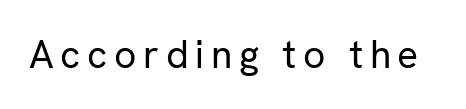
Every stem runs plumb, perpendicular to the baseline. Counters stay open thanks to moderate or lighter strokes. The rendering uses natural spacing where letterforms have individual widths. The gap between lines stays unmarked. A typesetter would label this face a sans.
